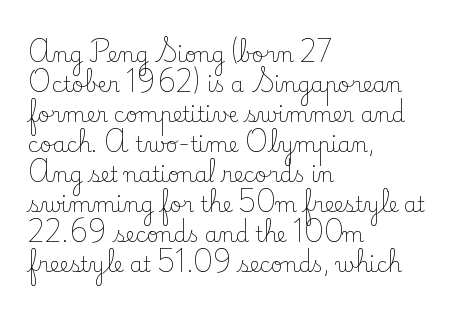
{"italic": "no", "bold": "no", "underline": "no", "align": "left", "line_spacing": "normal", "line_spacing_ratio": 1.43, "letter_spacing": "normal", "letter_spacing_em": 0.0, "glyph_px": 21}
